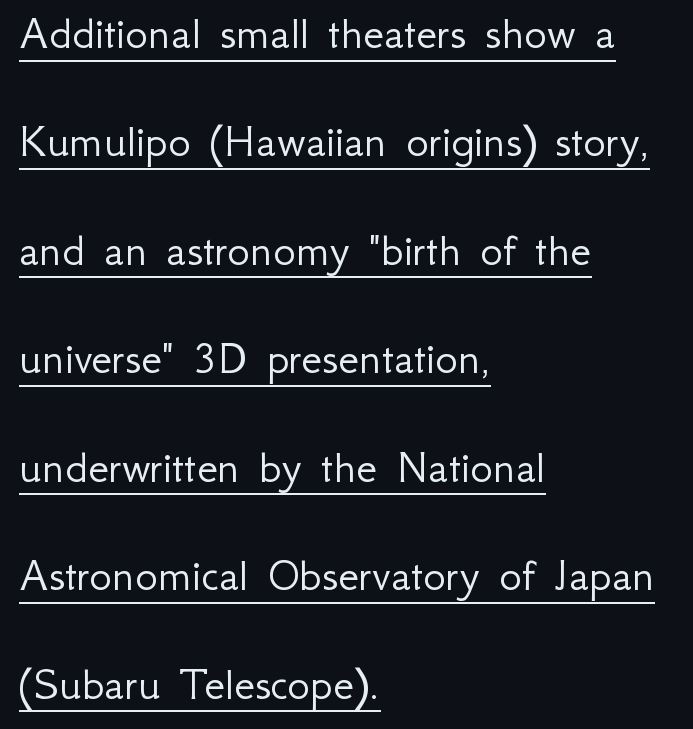
{"serif": "no", "italic": "no", "bold": "no", "weight": "light", "width": "normal", "stroke_contrast": "low", "x_height": "small", "monospaced": "no", "underline": "yes", "align": "left", "line_spacing": "loose", "line_spacing_ratio": 2.26, "letter_spacing": "normal", "letter_spacing_em": 0.0, "glyph_px": 48}
